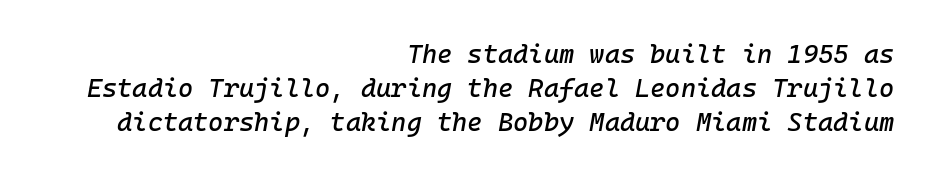
Q: Is the text italic (slanted)? A: Yes, it leans right by about 10 degrees.
Q: Is the text underlined? A: No.
Q: How is the paragraph aligned? A: Right-aligned.
Q: Is the spacing between letters normal or unusually wide? A: Normal.
Q: Is the spacing between lines tight, normal or loose? A: Normal.
